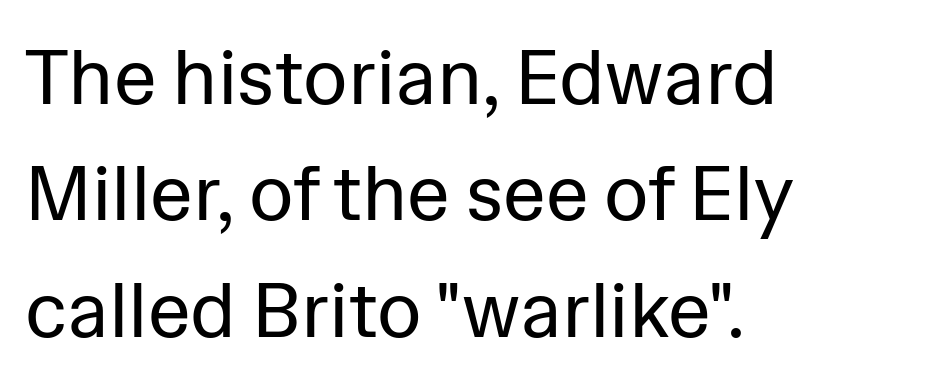
Q: Is the text bold? A: No.
Q: Is the text italic (slanted)? A: No, it is upright.
Q: Is the typeface a serif or a sans-serif typeface? A: Sans-serif.
Q: Is the text underlined? A: No.
Q: How is the paragraph aligned? A: Left-aligned.
Q: Is the spacing between letters normal or unusually wide? A: Normal.
Q: Is the spacing between lines tight, normal or loose? A: Normal.
Q: Width (condensed, normal, or wide)? A: Normal.
Q: Stroke contrast? A: Low.
Q: x-height? A: Medium.
Q: Monospaced? A: No.
